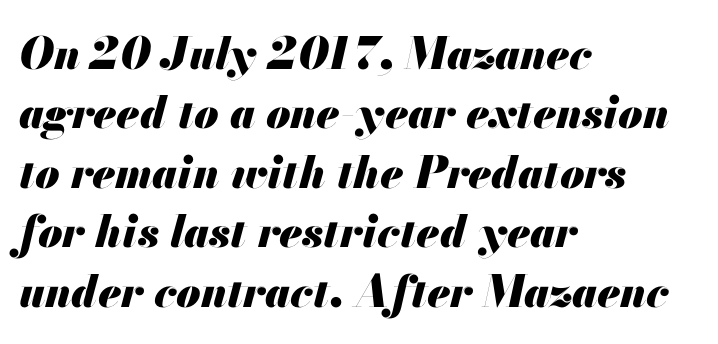
Q: Is the text bold? A: Yes.
Q: Is the text italic (slanted)? A: Yes, it leans right by about 13 degrees.
Q: Is the text underlined? A: No.
Q: How is the paragraph aligned? A: Left-aligned.
Q: Is the spacing between letters normal or unusually wide? A: Normal.
Q: Is the spacing between lines tight, normal or loose? A: Normal.
Q: Width (condensed, normal, or wide)? A: Normal.
Q: Stroke contrast? A: Medium.
Q: x-height? A: Small.
Q: Monospaced? A: No.
